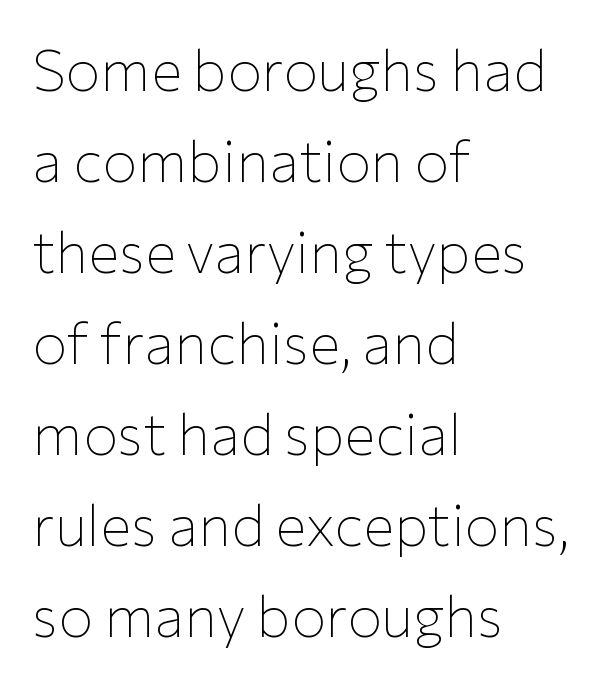
The image shows 58 px thin sans-serif type, upright; set left-aligned, normal line spacing (1.57x), normal letter spacing, not underlined; low stroke contrast and a medium x-height.
